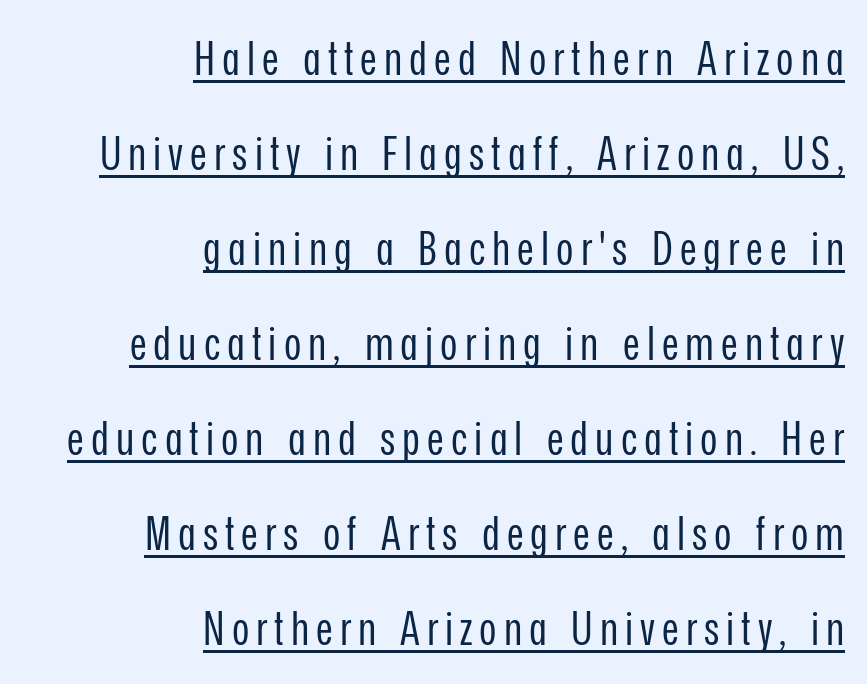
The image shows 47 px regular-weight, condensed sans-serif type, upright; set right-aligned, loose line spacing (2.02x), underlined; low stroke contrast and a medium x-height.
